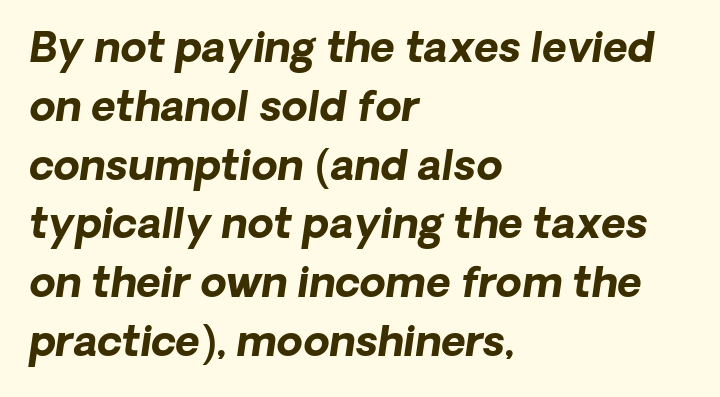
Q: Is the text bold? A: Yes.
Q: Is the typeface a serif or a sans-serif typeface? A: Sans-serif.
Q: Is the text underlined? A: No.
Q: How is the paragraph aligned? A: Left-aligned.
Q: Is the spacing between letters normal or unusually wide? A: Normal.
Q: Is the spacing between lines tight, normal or loose? A: Normal.
Q: Width (condensed, normal, or wide)? A: Normal.
Q: Stroke contrast? A: Low.
Q: x-height? A: Medium.
Q: Monospaced? A: No.
